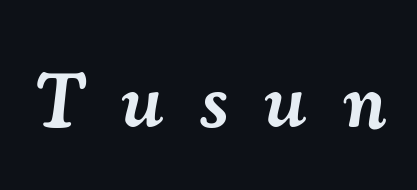
The image shows 77 px semibold serif type, italic (leaning right); set unusually wide letter spacing (+0.48 em), not underlined; medium stroke contrast and a small x-height.
